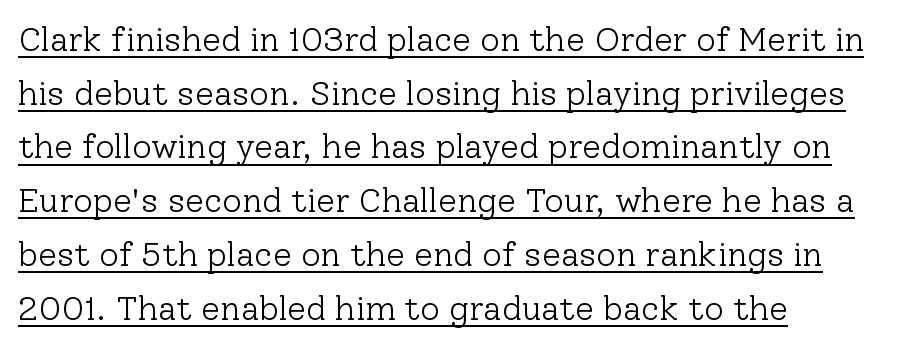
Q: Is the text bold? A: No.
Q: Is the text italic (slanted)? A: No, it is upright.
Q: Is the typeface a serif or a sans-serif typeface? A: Serif.
Q: Is the text underlined? A: Yes.
Q: How is the paragraph aligned? A: Left-aligned.
Q: Is the spacing between letters normal or unusually wide? A: Normal.
Q: Is the spacing between lines tight, normal or loose? A: Normal.
Q: Width (condensed, normal, or wide)? A: Normal.
Q: Stroke contrast? A: Low.
Q: x-height? A: Medium.
Q: Monospaced? A: No.
